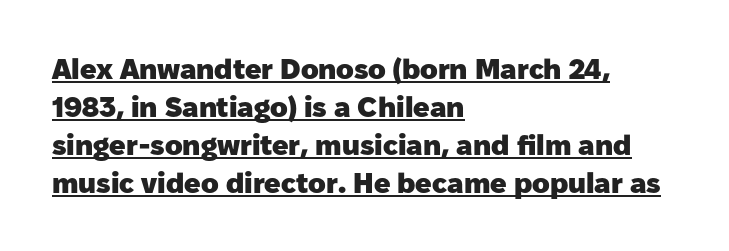
The face used here is rendered with its standard letterfit. On the weight axis this lands at bold, roughly 700. Examine the stroke ends and you'll find no serifs. Glance below the letters and you will spot a drawn line. Ascenders rise straight up at ninety degrees.
